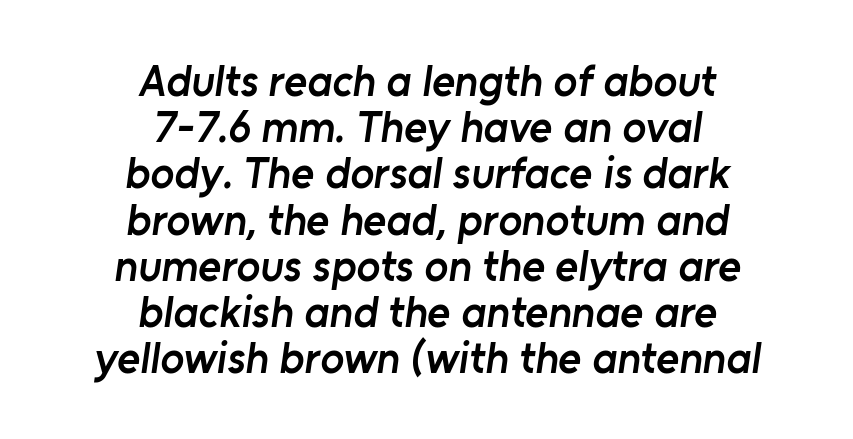
The image shows 44 px semibold sans-serif type; set centered, tight line spacing (1.05x), normal letter spacing, not underlined; low stroke contrast and a medium x-height.
